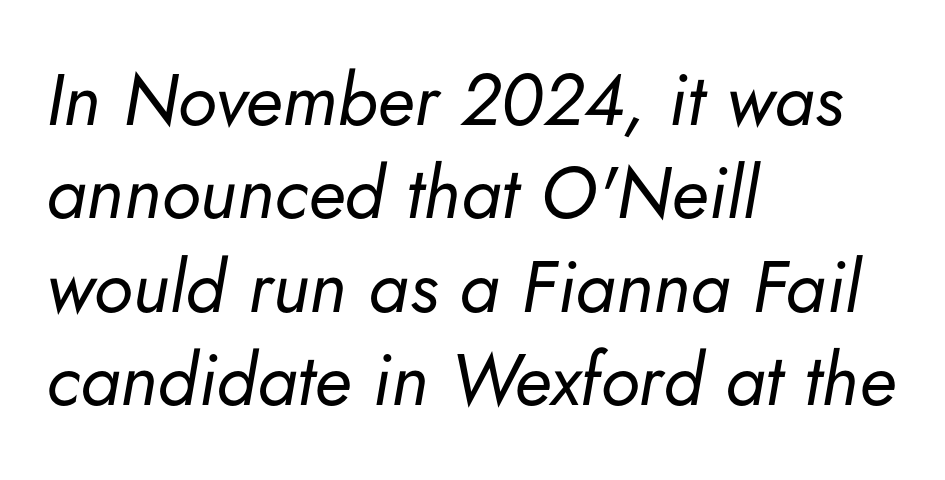
The image shows 73 px regular-weight type, italic (leaning right); set left-aligned, normal line spacing (1.28x), normal letter spacing, not underlined; low stroke contrast and a small x-height.
